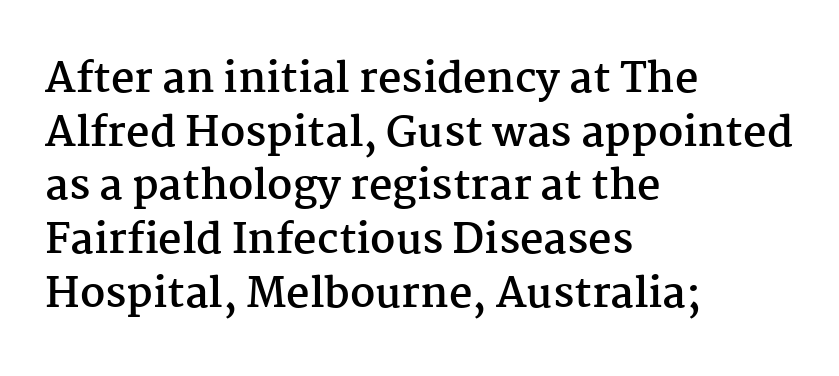
Emphasis by weight is at full strength: bold. Notice how descenders clear the ascenders below comfortably — that's standard leading. No extra tracking has been applied to these lines. The lines in this sample share a left origin and differ only in where they stop. Rendered with straight, roman letterforms.
